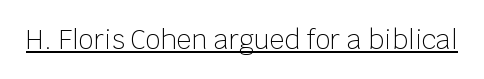
Q: Is the text bold? A: No.
Q: Is the text italic (slanted)? A: No, it is upright.
Q: Is the text underlined? A: Yes.
Q: Is the spacing between letters normal or unusually wide? A: Normal.
